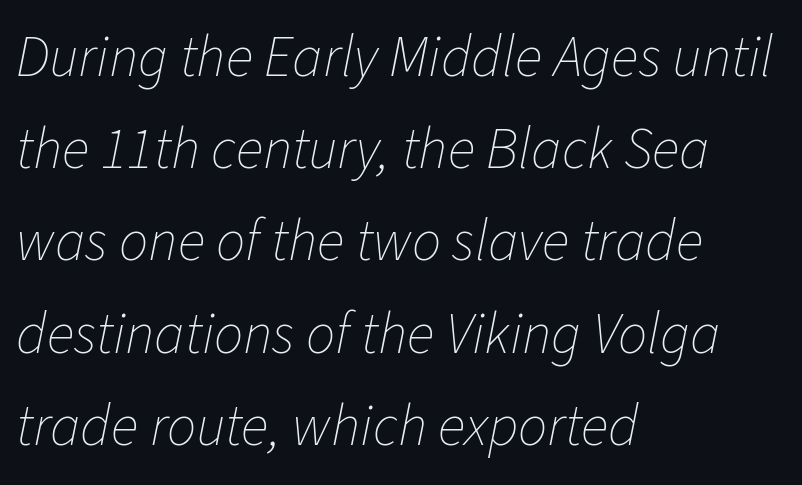
{"italic": "yes", "lean": "right", "slant_degrees": 11, "bold": "no", "weight": "thin", "width": "normal", "stroke_contrast": "low", "x_height": "medium", "monospaced": "no", "underline": "no", "align": "left", "line_spacing": "normal", "line_spacing_ratio": 1.59, "letter_spacing": "normal", "letter_spacing_em": 0.0, "glyph_px": 58}
